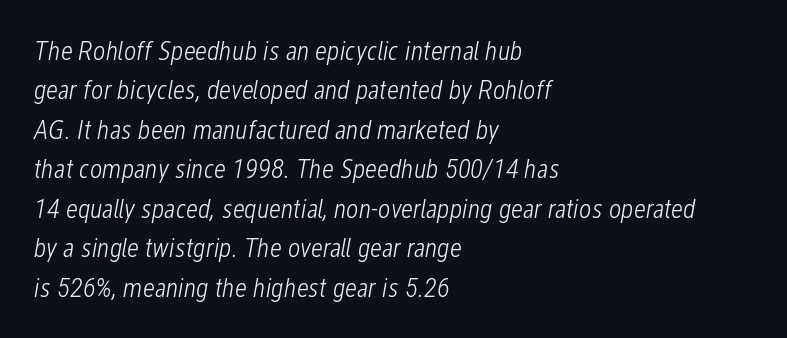
{"italic": "yes", "lean": "right", "slant_degrees": 12, "bold": "no", "underline": "no", "align": "left", "line_spacing": "normal", "line_spacing_ratio": 1.46, "letter_spacing": "normal", "letter_spacing_em": 0.0, "glyph_px": 27}
